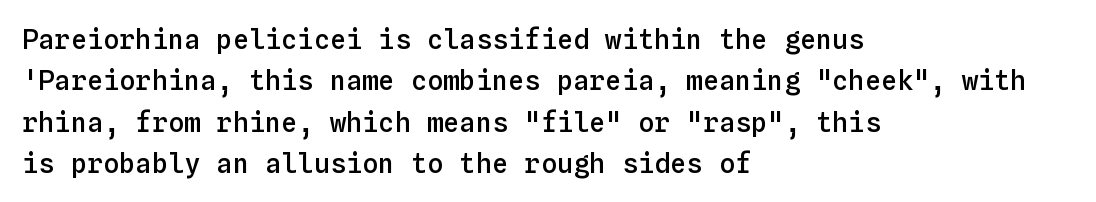
{"italic": "no", "bold": "semi", "underline": "no", "align": "left", "line_spacing": "normal", "line_spacing_ratio": 1.53, "letter_spacing": "normal", "letter_spacing_em": 0.0, "glyph_px": 27}
